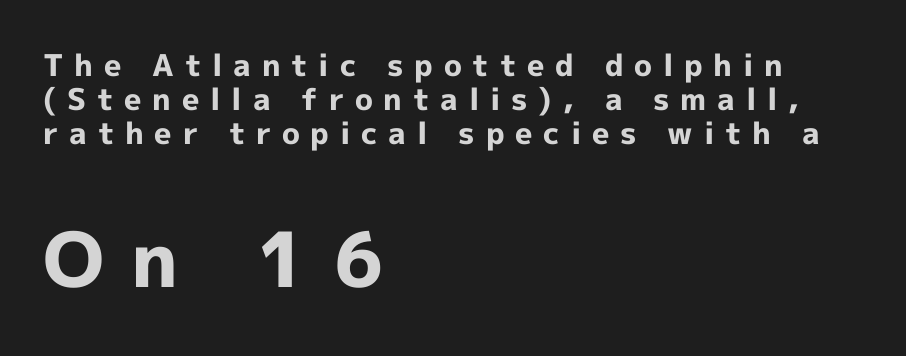
The image shows 76 px bold sans-serif type, upright; set left-aligned, tight line spacing (1.13x), unusually wide letter spacing (+0.36 em), not underlined; the second (bottom) block is 2.53x larger; a medium x-height.
